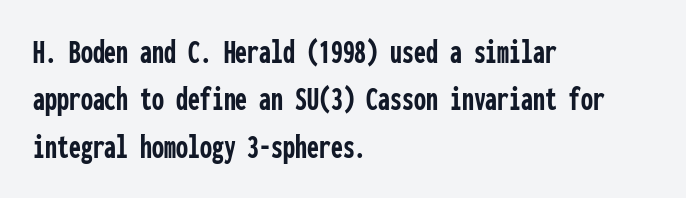
This is heavy type, rendered in bold. Typographically, this falls in the sans-serif category. Reading down the block, your eye returns to a fixed left position each line. The words here are not underlined. What stands out about the letter spacing? Nothing — it is the standard amount. Whoever set this chose a conventional vertical rhythm.
